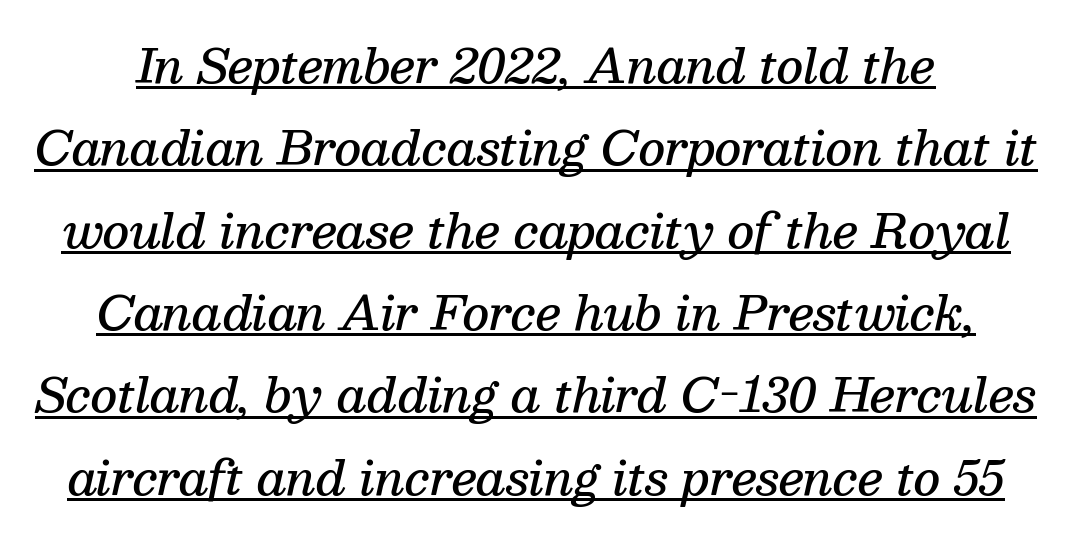
The image shows 46 px semibold serif type, italic (leaning right); set line spacing 1.79x, normal letter spacing, underlined; medium stroke contrast and a medium x-height.
